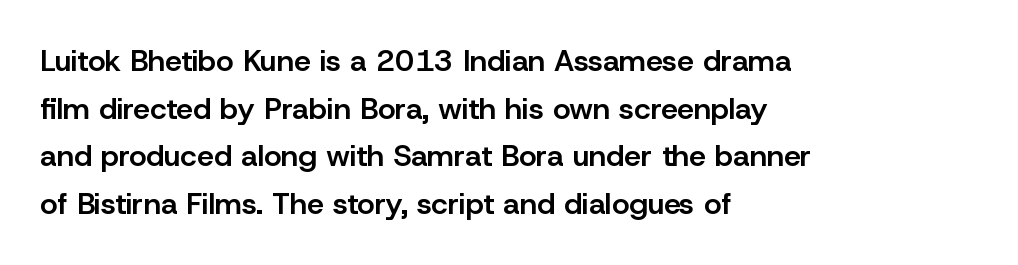
The image shows 30 px semibold sans-serif type, upright; set left-aligned, normal line spacing (1.59x), normal letter spacing, not underlined; low stroke contrast and a medium x-height.
